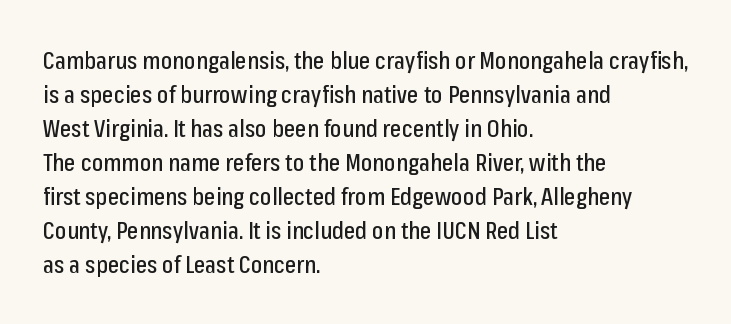
Each word holds together tightly as a unit, with standard inter-letter gaps. Horizontally, the lines are justified to the leading edge only. Check the space under the baseline: it is left empty. Leading matches the norm, producing a regular column.
